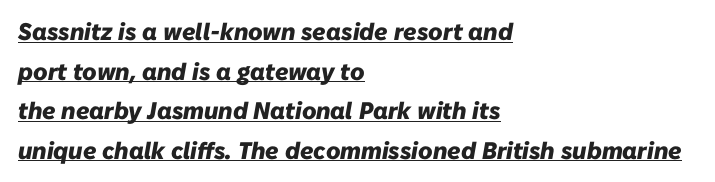
All the whitespace from short lines collects on the right. This is oblique type, the kind used for emphasis or titles. A typesetter would call this leading conventional body-copy spacing. Caption: lettering with a line underneath.
